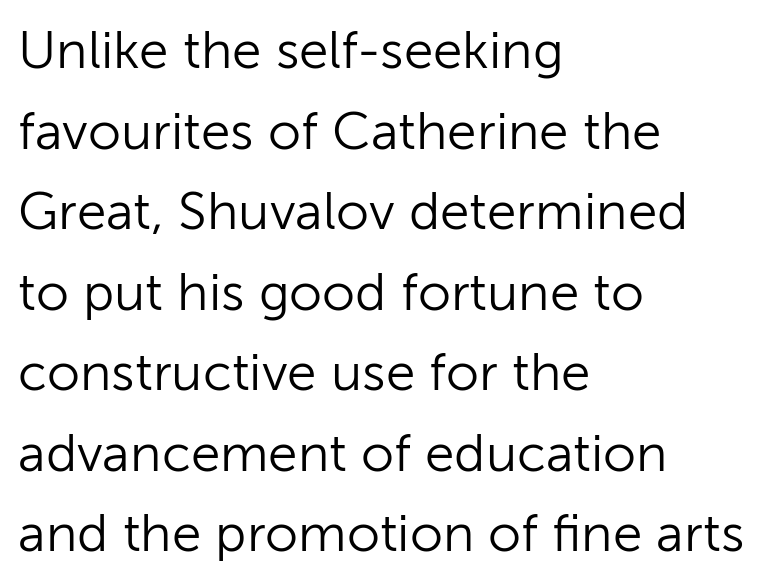
{"serif": "no", "italic": "no", "bold": "no", "weight": "light", "width": "normal", "stroke_contrast": "low", "x_height": "medium", "monospaced": "no", "underline": "no", "align": "left", "line_spacing": "normal", "line_spacing_ratio": 1.52, "letter_spacing": "normal", "letter_spacing_em": 0.0, "glyph_px": 53}
